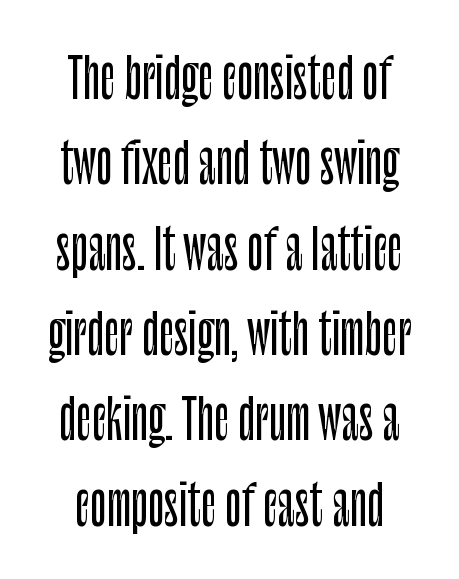
The image shows 54 px condensed sans-serif type, upright; set normal line spacing (1.58x), normal letter spacing, not underlined; low stroke contrast and a large x-height.
